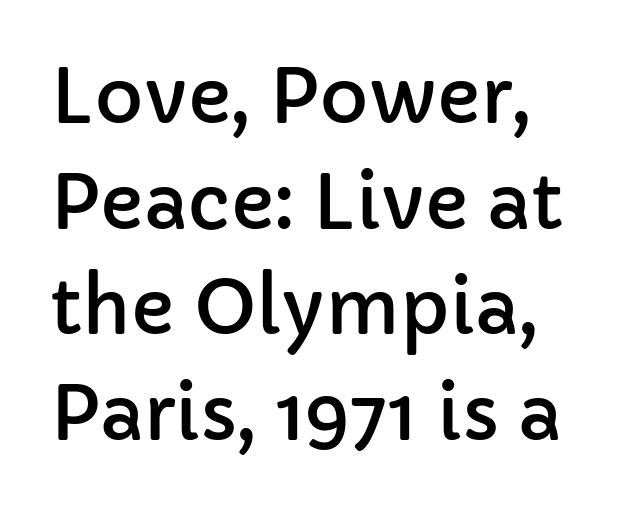
A sans-serif font was chosen for this passage. Posture: upright roman. Just letters on the line, the space beneath them empty. Nothing unusual about the tracking: characters are spaced as the font intends.
